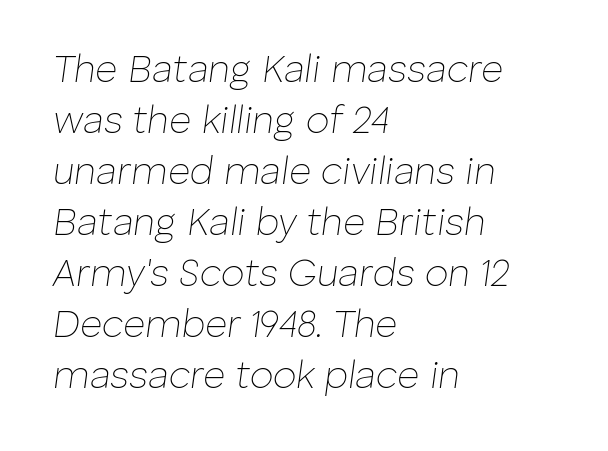
The image shows 38 px thin type, italic (leaning right); set left-aligned, normal line spacing (1.34x), normal letter spacing, not underlined; low stroke contrast and a medium x-height.
